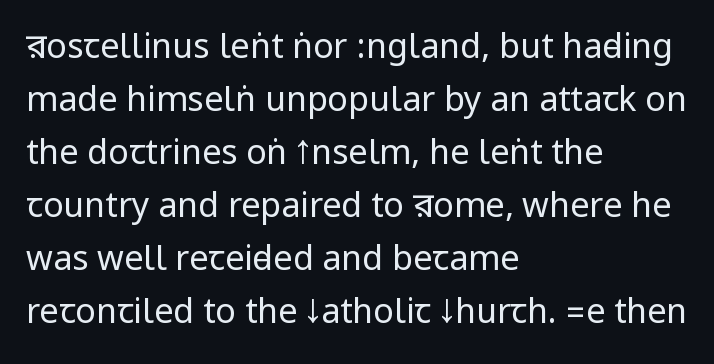
Clear beneath every line of the passage. Italic? Not at all — the glyphs are vertical. The block of text has a typical density, with ordinary space between rows. Unlike a traditional serif, this face leaves its strokes unadorned. The passage shown is not bold in any degree.
